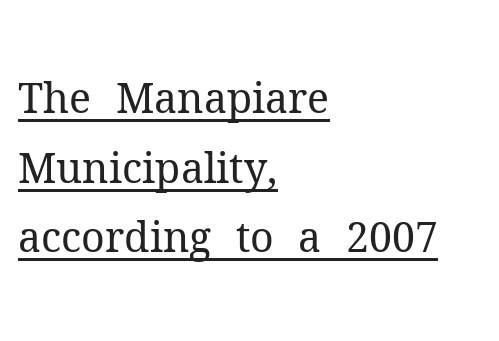
The image shows 41 px regular-weight serif type, upright; set left-aligned, normal line spacing (1.7x), normal letter spacing, underlined; medium stroke contrast and a medium x-height.
